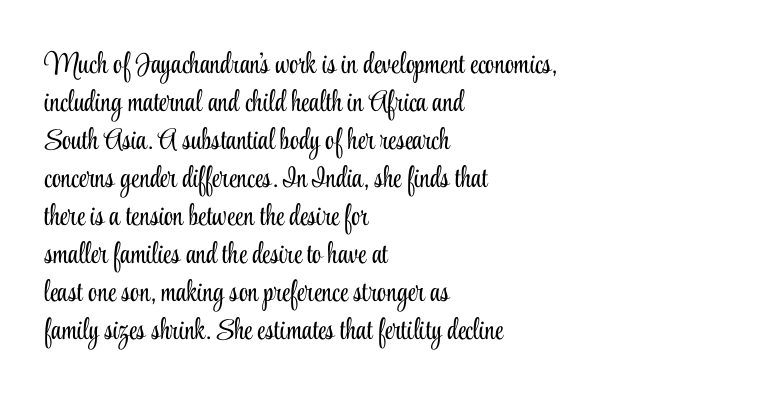
The image shows 29 px light, condensed serif type; set left-aligned, normal line spacing (1.31x), normal letter spacing, not underlined; low stroke contrast and a small x-height.
